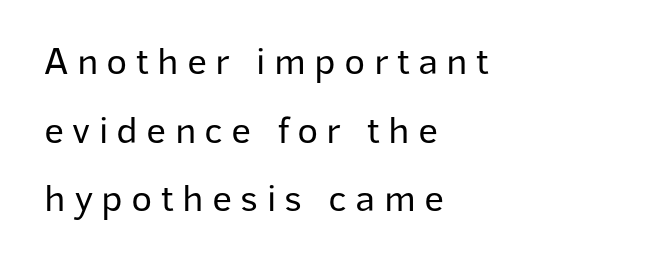
Glance below the letters and you will spot only blank space. Is this a fixed-width face? No — the glyphs have proportional, varying widths. Nothing sits at the stroke ends, so this counts as sans-serif. Upright lettering throughout.
